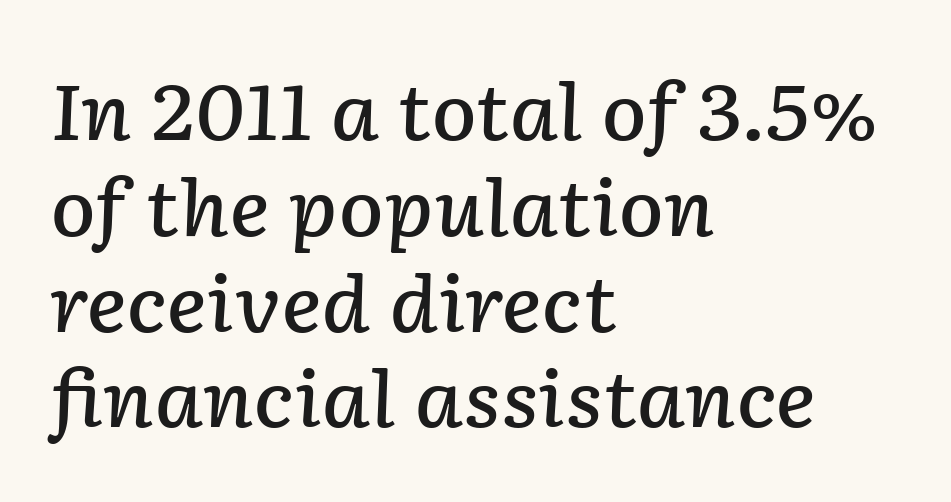
Each word holds together tightly as a unit, with standard inter-letter gaps. You could not count columns in this text — the font is proportionally spaced. Tall strokes in this sample are angled rather than plumb. Interline gaps are of average width in this sample. The lines in this sample share a left origin and differ only in where they stop.
